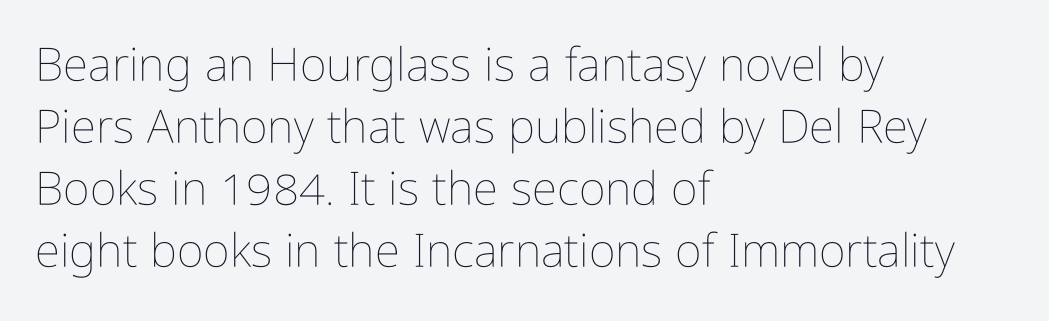
Italic? Not at all — the glyphs are vertical. Compared with typical paragraphs, the rows here are spaced about the same. In CSS terms this would be text-align: left. Do the characters align in a grid? No, the font is proportional. Plain, unruled lines of type. Bold? No — there's no thickening of the strokes.
